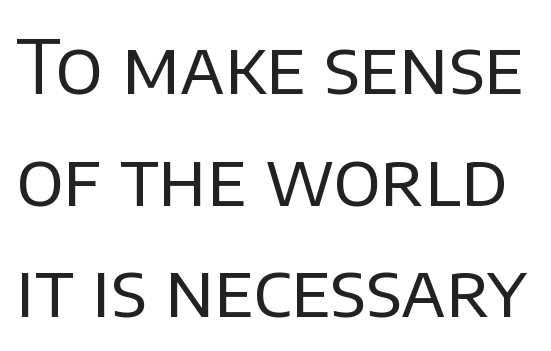
The text was rendered using a sans face with plain stroke endings. Posture: straight, roman, zero tilt. The typesetting does not lean heavy: it is not bold. Standard letterfit; no display-style spreading of the glyphs. The area under the type is left untouched. A normal amount of white space separates one row of letters from the next.
